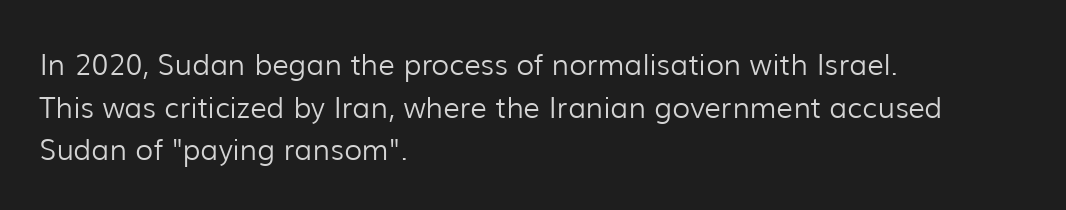
Q: Is the text bold? A: No.
Q: Is the text italic (slanted)? A: No, it is upright.
Q: Is the typeface a serif or a sans-serif typeface? A: Sans-serif.
Q: Is the text underlined? A: No.
Q: How is the paragraph aligned? A: Left-aligned.
Q: Is the spacing between letters normal or unusually wide? A: Normal.
Q: Is the spacing between lines tight, normal or loose? A: Normal.
Q: Width (condensed, normal, or wide)? A: Normal.
Q: Stroke contrast? A: Low.
Q: x-height? A: Medium.
Q: Monospaced? A: No.
